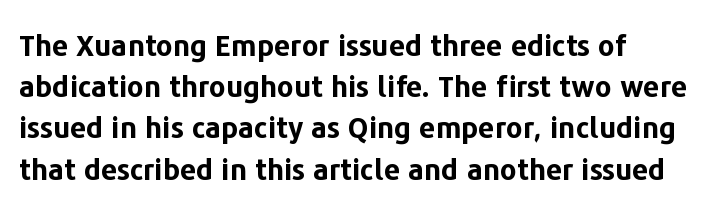
Reading down the block, your eye returns to a fixed left position each line. Evenly set lines give the paragraph a standard silhouette. The typography opts for an upright posture over an oblique one. Nothing unusual about the tracking: characters are spaced as the font intends. Rule under the text: the space is simply empty.
